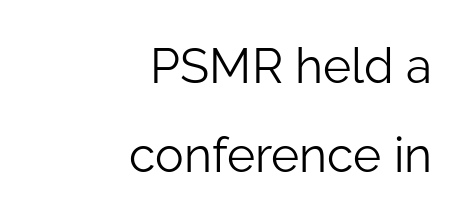
A quiet, ordinary-to-light weight characterises the typeface. Each letter keeps its own natural width here, so spacing adapts to shape. The type is set solid horizontally, with unmodified tracking. Descender tails drop into unmarked territory. A roman cut, with each character standing at attention.
